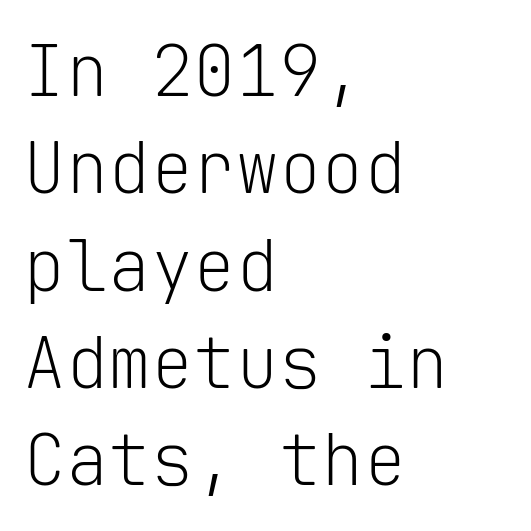
{"serif": "no", "italic": "no", "bold": "no", "weight": "light", "width": "normal", "stroke_contrast": "low", "x_height": "medium", "monospaced": "yes", "underline": "no", "align": "left", "line_spacing": "normal", "line_spacing_ratio": 1.37, "letter_spacing": "normal", "letter_spacing_em": 0.0, "glyph_px": 71}
